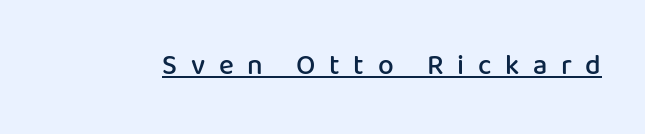
Q: Is the text bold? A: Semi-bold.
Q: Is the text italic (slanted)? A: No, it is upright.
Q: Is the typeface a serif or a sans-serif typeface? A: Sans-serif.
Q: Is the text underlined? A: Yes.
Q: Is the spacing between letters normal or unusually wide? A: Unusually wide.
Q: Width (condensed, normal, or wide)? A: Normal.
Q: Stroke contrast? A: Low.
Q: x-height? A: Medium.
Q: Monospaced? A: No.
